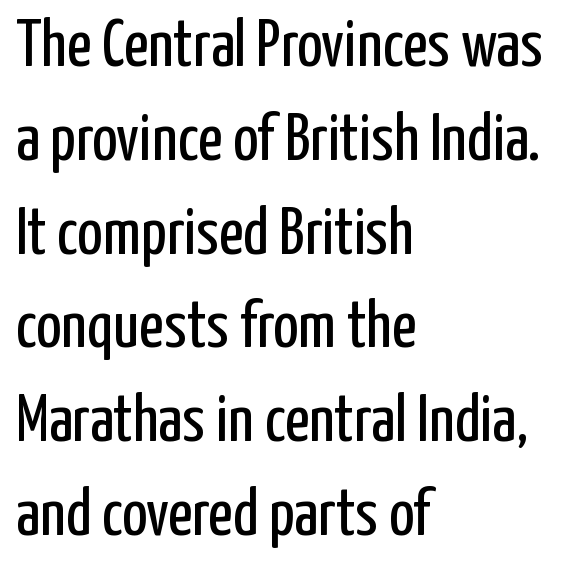
Q: Is the text bold? A: No.
Q: Is the text italic (slanted)? A: No, it is upright.
Q: Is the typeface a serif or a sans-serif typeface? A: Sans-serif.
Q: Is the text underlined? A: No.
Q: How is the paragraph aligned? A: Left-aligned.
Q: Is the spacing between letters normal or unusually wide? A: Normal.
Q: Is the spacing between lines tight, normal or loose? A: Normal.
Q: Width (condensed, normal, or wide)? A: Condensed.
Q: Stroke contrast? A: Low.
Q: x-height? A: Medium.
Q: Monospaced? A: No.
